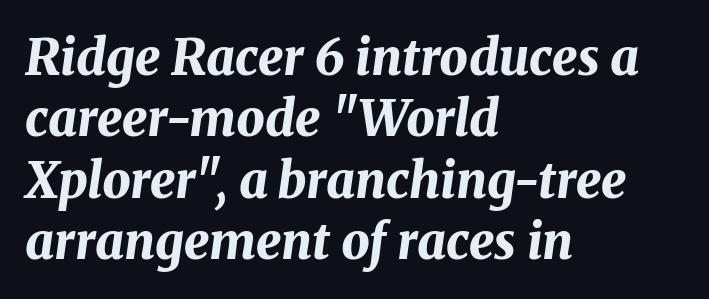
{"italic": "yes", "lean": "right", "slant_degrees": 8, "bold": "yes", "weight": "bold", "width": "normal", "stroke_contrast": "medium", "x_height": "medium", "monospaced": "no", "underline": "no", "align": "left", "line_spacing_ratio": 1.23, "letter_spacing": "normal", "letter_spacing_em": 0.0, "glyph_px": 50}
